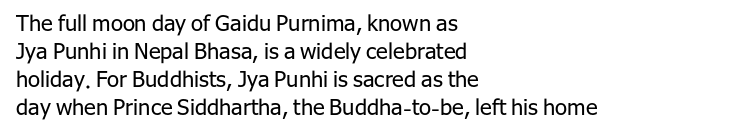
The image shows 22 px text type, upright; set left-aligned, normal line spacing (1.27x), normal letter spacing, not underlined.
